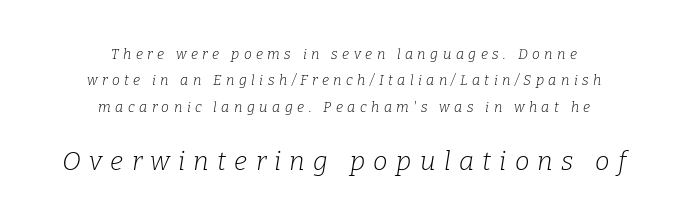
The image shows 26 px text type, italic (leaning right); set centered, line spacing 1.89x, unusually wide letter spacing (+0.32 em), not underlined; the second (bottom) block is 1.86x larger.
